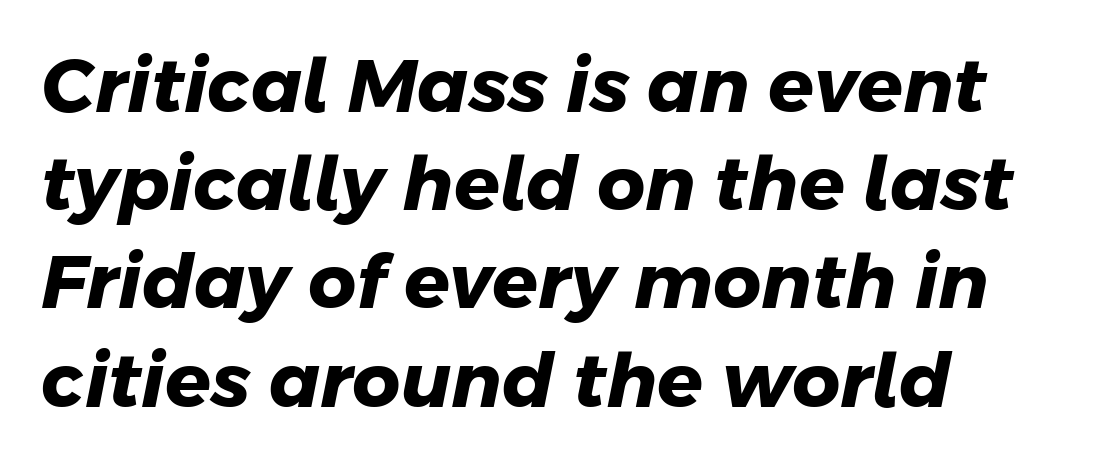
Q: Is the text bold? A: Yes.
Q: Is the typeface a serif or a sans-serif typeface? A: Sans-serif.
Q: Is the text underlined? A: No.
Q: How is the paragraph aligned? A: Left-aligned.
Q: Is the spacing between letters normal or unusually wide? A: Normal.
Q: Is the spacing between lines tight, normal or loose? A: Normal.
Q: Width (condensed, normal, or wide)? A: Normal.
Q: Stroke contrast? A: Low.
Q: x-height? A: Medium.
Q: Monospaced? A: No.
